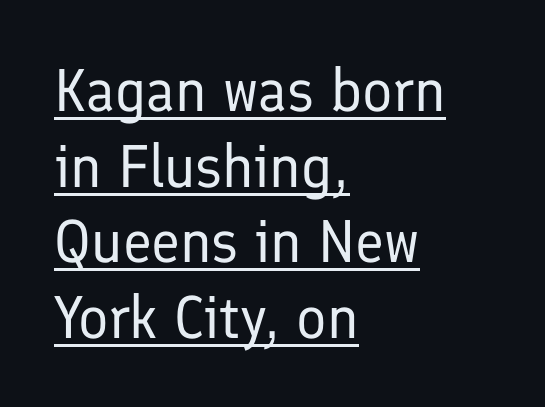
The image shows 60 px regular-weight sans-serif type, upright; set left-aligned, normal line spacing (1.26x), normal letter spacing, underlined; low stroke contrast and a medium x-height.
